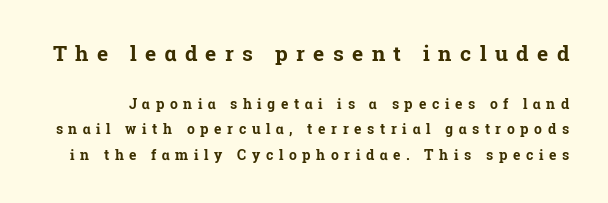
{"italic": "no", "bold": "yes", "underline": "no", "line_spacing_ratio": 1.82, "letter_spacing": "wide", "letter_spacing_em": 0.4, "larger_block": "first", "size_ratio": 1.5, "glyph_px": 21}
